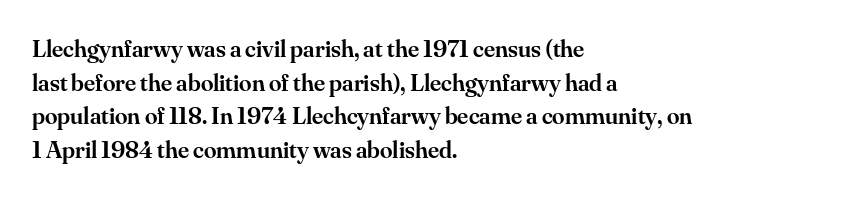
Q: Is the text bold? A: Semi-bold.
Q: Is the text italic (slanted)? A: No, it is upright.
Q: Is the text underlined? A: No.
Q: How is the paragraph aligned? A: Left-aligned.
Q: Is the spacing between letters normal or unusually wide? A: Normal.
Q: Is the spacing between lines tight, normal or loose? A: Normal.
